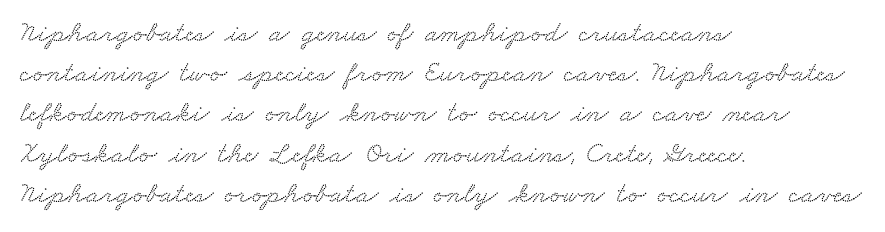
The rows are spaced the way most documents space them. If you drew a ruler down the left edge, every line would touch it. Words float on clear page, feet unadorned. The letters sit at their default tracking, neither squeezed nor spread.
